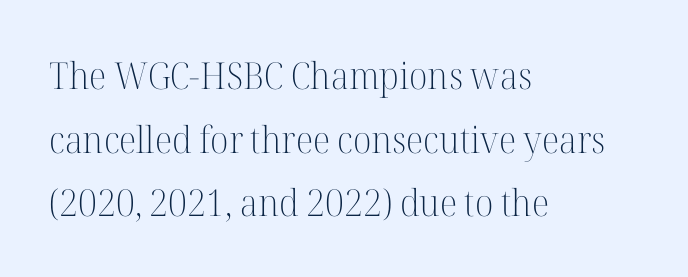
{"serif": "yes", "italic": "no", "bold": "no", "weight": "light", "width": "normal", "stroke_contrast": "high", "x_height": "medium", "monospaced": "no", "underline": "no", "align": "left", "line_spacing_ratio": 1.72, "letter_spacing": "normal", "letter_spacing_em": 0.0, "glyph_px": 37}
